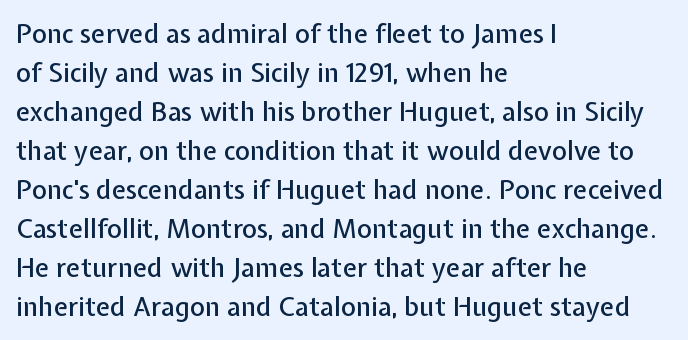
Q: Is the text italic (slanted)? A: No, it is upright.
Q: Is the text underlined? A: No.
Q: How is the paragraph aligned? A: Left-aligned.
Q: Is the spacing between letters normal or unusually wide? A: Normal.
Q: Is the spacing between lines tight, normal or loose? A: Normal.
